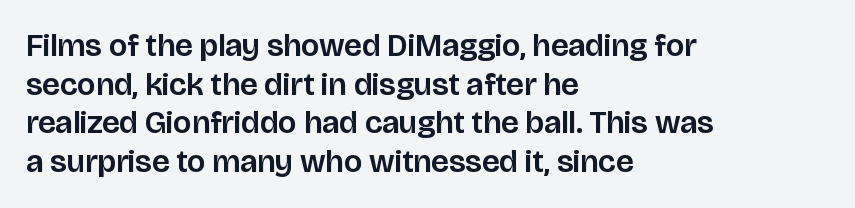
The image shows 32 px sans-serif type, upright; set left-aligned, line spacing 1.21x, normal letter spacing, not underlined; low stroke contrast and a large x-height.
